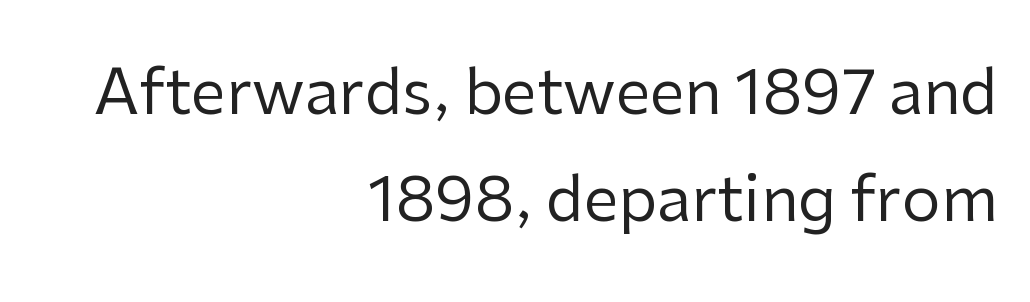
Weight: in the light-to-regular range. A clean baseline with only descenders dipping below it. No feet cap the strokes, marking this as sans-serif type. Visually the block forms a straight wall on the right and a jagged coastline on the left. It's the straight-up-and-down kind of type.
